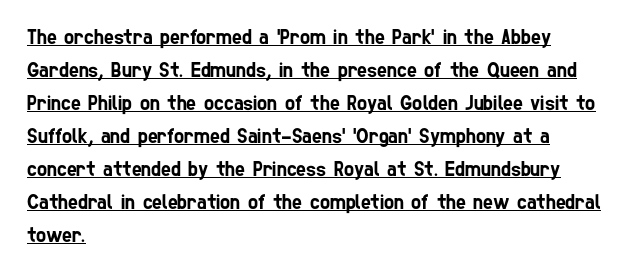
{"underline": "yes", "align": "left", "line_spacing": "normal", "line_spacing_ratio": 1.57, "letter_spacing": "normal", "letter_spacing_em": 0.0, "glyph_px": 21}
